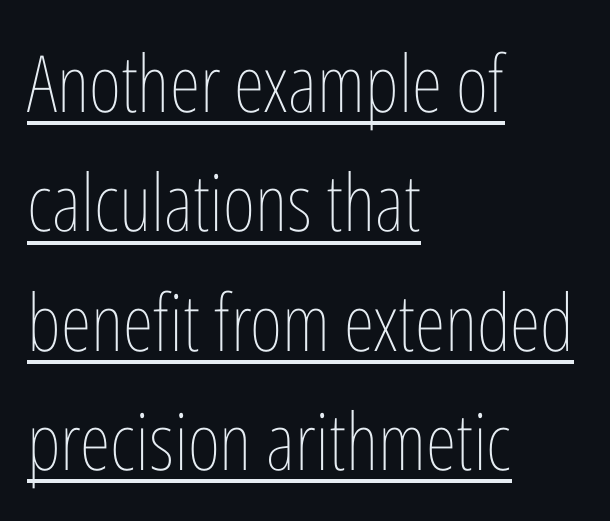
The image shows 79 px thin, condensed type, upright; set left-aligned, normal line spacing (1.51x), normal letter spacing, underlined; low stroke contrast and a medium x-height.
